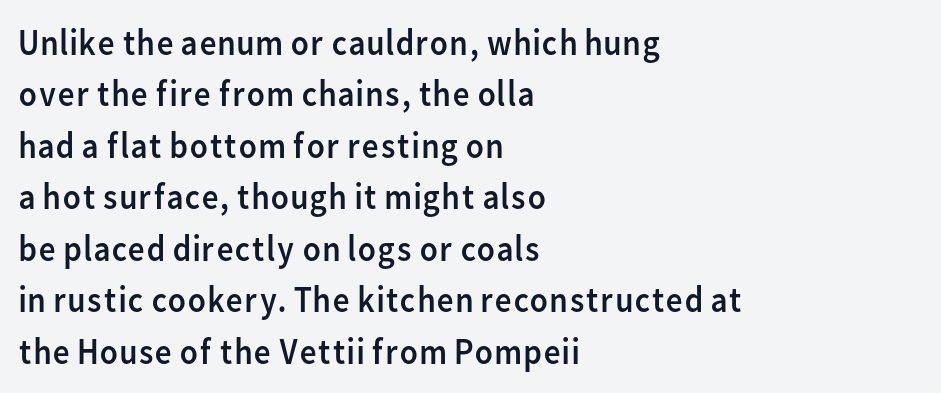
The image shows 37 px regular-weight sans-serif type, upright; set left-aligned, normal line spacing (1.39x), normal letter spacing, not underlined; low stroke contrast and a medium x-height.
